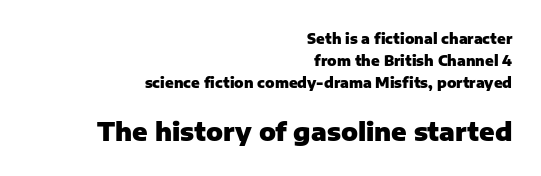
The image shows 25 px bold type, upright; set right-aligned, normal line spacing (1.56x), normal letter spacing, not underlined; the second (bottom) block is 1.79x larger.
